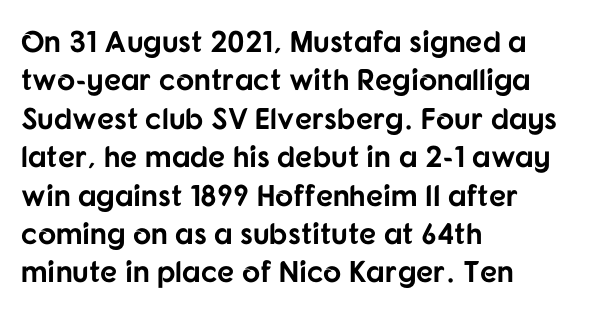
{"serif": "no", "italic": "no", "bold": "yes", "weight": "bold", "width": "normal", "stroke_contrast": "low", "x_height": "medium", "monospaced": "no", "underline": "no", "align": "left", "line_spacing": "normal", "line_spacing_ratio": 1.28, "letter_spacing": "normal", "letter_spacing_em": 0.0, "glyph_px": 30}
